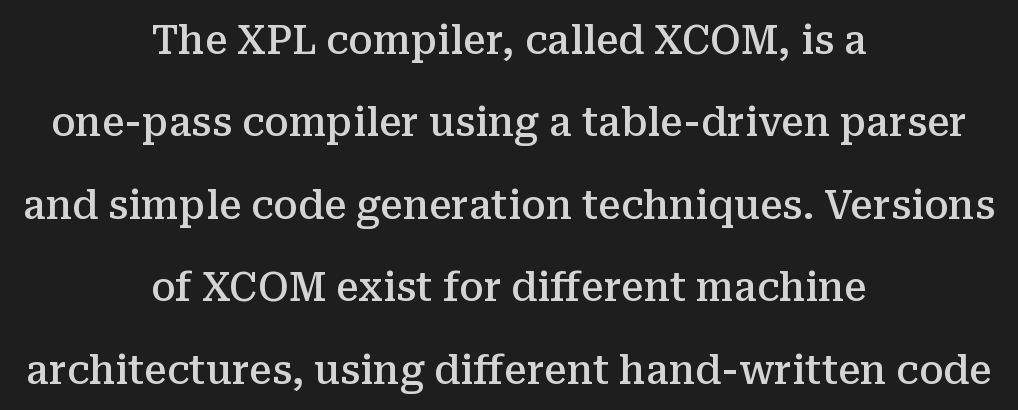
Q: Is the text bold? A: Semi-bold.
Q: Is the text italic (slanted)? A: No, it is upright.
Q: Is the typeface a serif or a sans-serif typeface? A: Serif.
Q: Is the text underlined? A: No.
Q: How is the paragraph aligned? A: Centered.
Q: Is the spacing between letters normal or unusually wide? A: Normal.
Q: Is the spacing between lines tight, normal or loose? A: Loose.
Q: Width (condensed, normal, or wide)? A: Normal.
Q: Stroke contrast? A: Medium.
Q: x-height? A: Medium.
Q: Monospaced? A: No.
